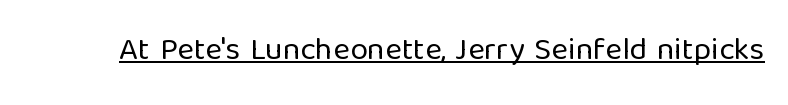
The image shows 32 px regular-weight sans-serif type, upright; set normal letter spacing, underlined; low stroke contrast and a medium x-height.
